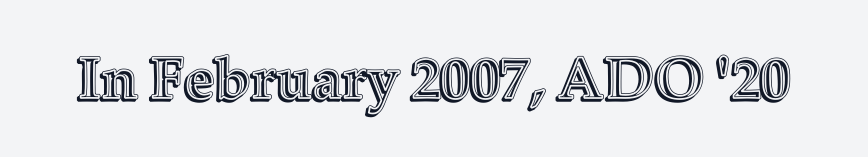
Varying glyph widths throughout — classic text-font behaviour. Tall strokes in this sample are plumb rather than angled. The strip under each line holds only bare page. Caption: standard tracking, unaltered.
